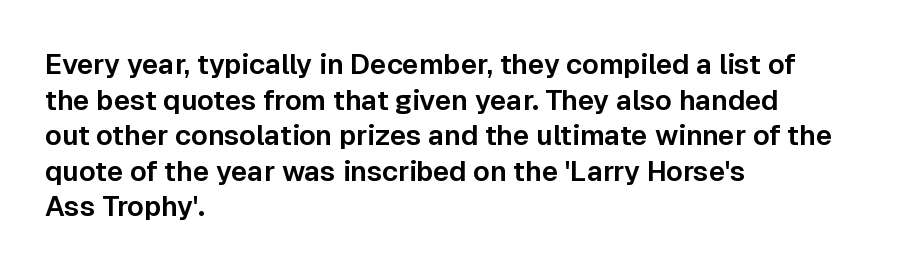
Q: Is the text italic (slanted)? A: No, it is upright.
Q: Is the typeface a serif or a sans-serif typeface? A: Sans-serif.
Q: Is the text underlined? A: No.
Q: How is the paragraph aligned? A: Left-aligned.
Q: Is the spacing between letters normal or unusually wide? A: Normal.
Q: Is the spacing between lines tight, normal or loose? A: Normal.
Q: Width (condensed, normal, or wide)? A: Normal.
Q: Stroke contrast? A: Low.
Q: x-height? A: Medium.
Q: Monospaced? A: No.
